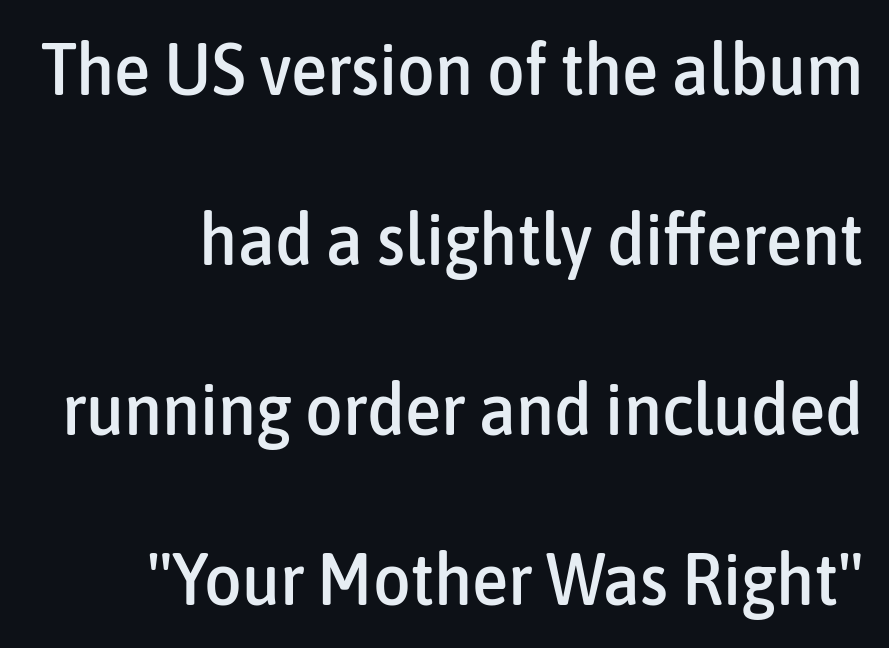
The image shows 73 px condensed sans-serif type, upright; set loose line spacing (2.33x), normal letter spacing, not underlined; low stroke contrast and a medium x-height.
